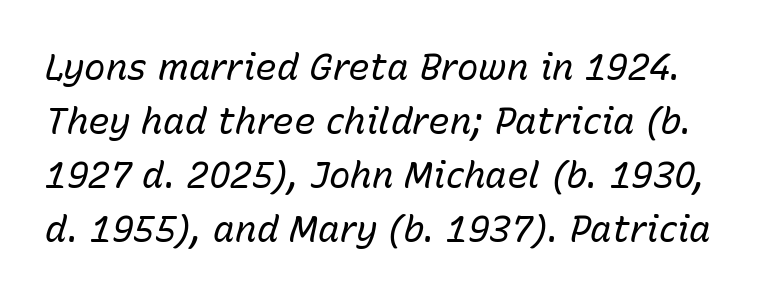
Q: Is the text bold? A: No.
Q: Is the text italic (slanted)? A: Yes, it leans right by about 15 degrees.
Q: Is the text underlined? A: No.
Q: Is the spacing between letters normal or unusually wide? A: Normal.
Q: Is the spacing between lines tight, normal or loose? A: Normal.
Q: Width (condensed, normal, or wide)? A: Normal.
Q: Stroke contrast? A: Low.
Q: x-height? A: Medium.
Q: Monospaced? A: No.
